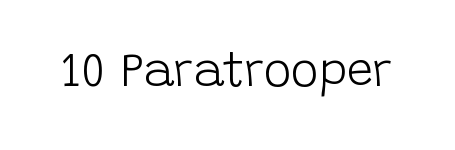
Rendered with straight, roman letterforms. Think of a printed novel: that variable character pitch is what you see here. Glance below the letters and you will spot only blank space. The characters display no serif detailing; their extremities are plain.
